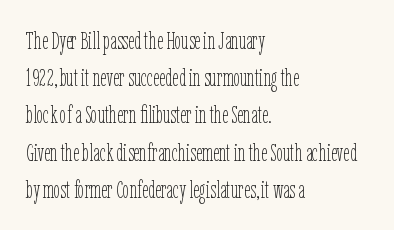
{"italic": "no", "bold": "no", "underline": "no", "align": "left", "line_spacing": "normal", "line_spacing_ratio": 1.55, "letter_spacing": "normal", "letter_spacing_em": 0.0, "glyph_px": 24}
